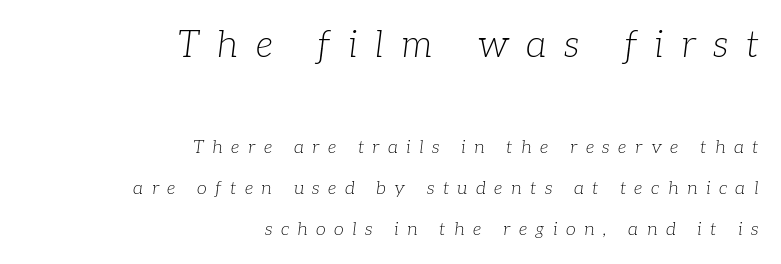
{"serif": "yes", "italic": "yes", "lean": "right", "slant_degrees": 7, "bold": "no", "weight": "light", "width": "normal", "stroke_contrast": "low", "x_height": "medium", "monospaced": "no", "underline": "no", "align": "right", "line_spacing": "loose", "line_spacing_ratio": 2.26, "letter_spacing": "wide", "letter_spacing_em": 0.47, "larger_block": "first", "size_ratio": 2.06, "glyph_px": 37}
